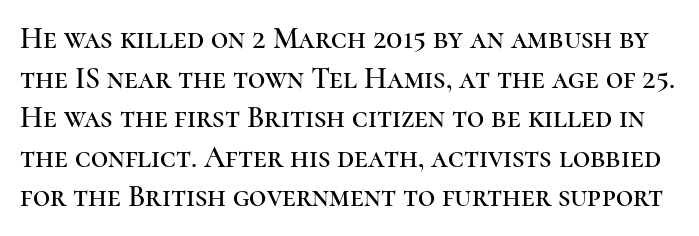
The line-height multiplier appears to be the usual default. Letters rest on an invisible, unmarked baseline. Unlike italic type, these characters show no tilt at all. The font family rendered here belongs to the serif group.
